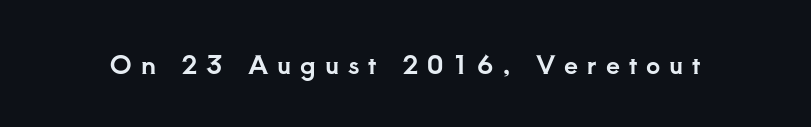
Letters rest on an invisible, unmarked baseline. In terms of letterspacing, this is a distinctly airy, spread setting. The lettering stays uniformly vertical, giving the passage a roman look.
